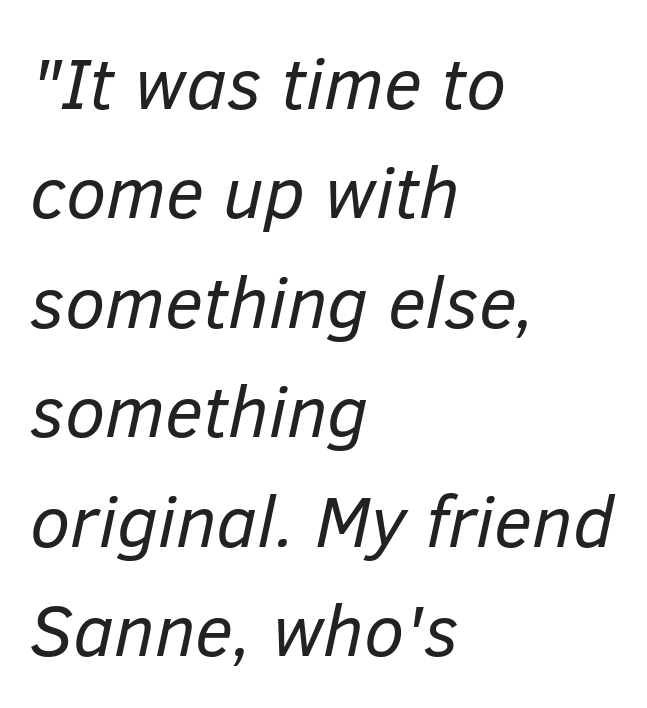
The image shows 73 px regular-weight type, italic (leaning right); set left-aligned, normal line spacing (1.5x), normal letter spacing, not underlined; low stroke contrast and a medium x-height.
